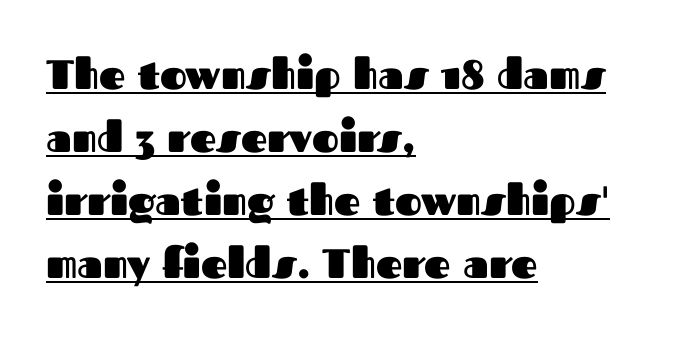
Q: Is the text bold? A: Yes.
Q: Is the text italic (slanted)? A: No, it is upright.
Q: Is the typeface a serif or a sans-serif typeface? A: Sans-serif.
Q: Is the text underlined? A: Yes.
Q: How is the paragraph aligned? A: Left-aligned.
Q: Is the spacing between letters normal or unusually wide? A: Normal.
Q: Is the spacing between lines tight, normal or loose? A: Normal.
Q: Width (condensed, normal, or wide)? A: Normal.
Q: Stroke contrast? A: Medium.
Q: x-height? A: Medium.
Q: Monospaced? A: No.
